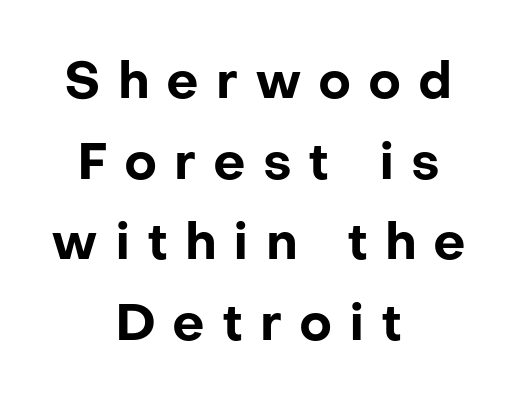
This sample has the flowing, uneven cadence of proportional lettering. Vertical spacing — default. Ascenders rise straight up at ninety degrees. The space beneath each line is pristine and unruled. The lines in this sample share a center point and differ in where they start and stop. Serif or sans? Sans — the stroke terminals are bare.
